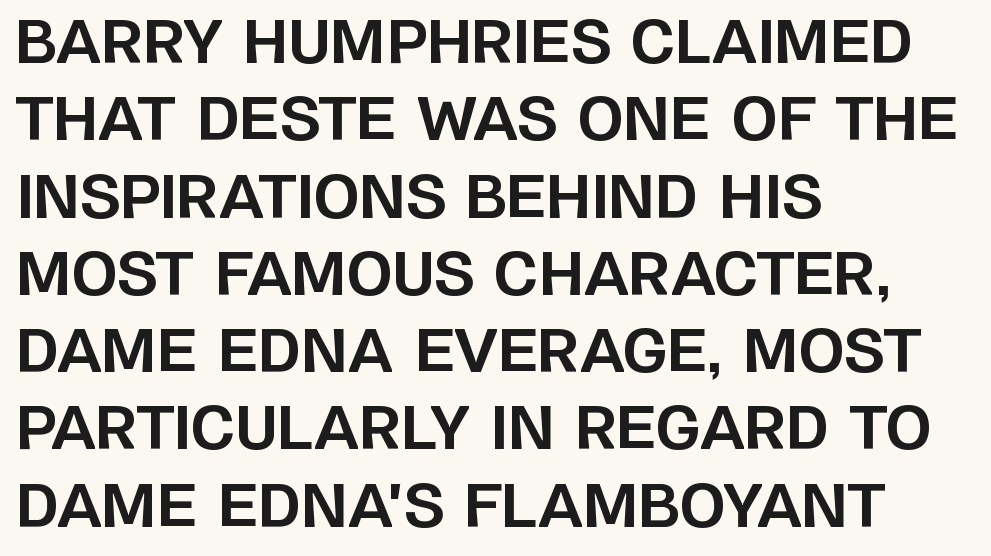
The image shows 59 px bold sans-serif type, upright; set left-aligned, normal line spacing (1.31x), normal letter spacing, not underlined; low stroke contrast and a large x-height.
